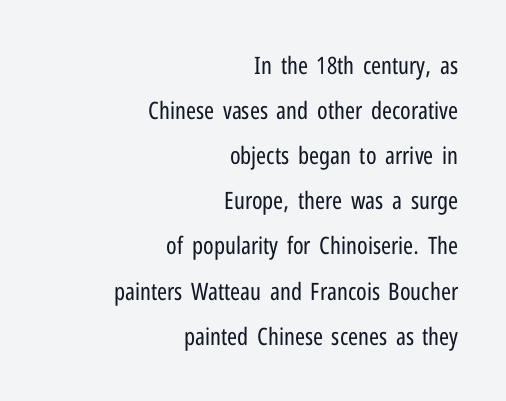
{"italic": "no", "bold": "no", "underline": "no", "align": "right", "line_spacing_ratio": 1.88, "letter_spacing": "normal", "letter_spacing_em": 0.0, "glyph_px": 24}
